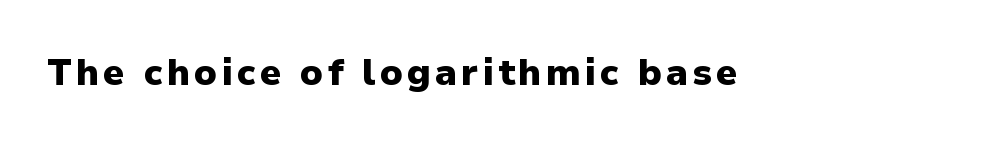
Posture: vertical. Classification — sans serif. The passage shown is emphatically bold. The glyphs are unaccompanied by any horizontal stroke below them.
